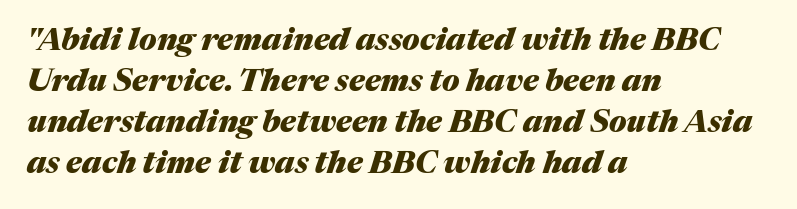
The image shows 31 px heavy type, italic (leaning right); set left-aligned, normal line spacing (1.32x), normal letter spacing, not underlined; medium stroke contrast and a medium x-height.
